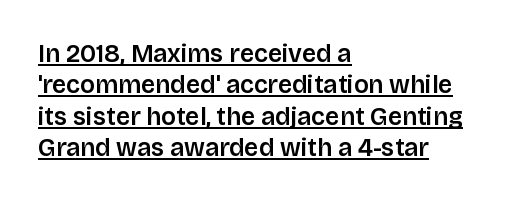
The image shows 25 px text type, upright; set left-aligned, normal line spacing (1.26x), normal letter spacing, underlined.
